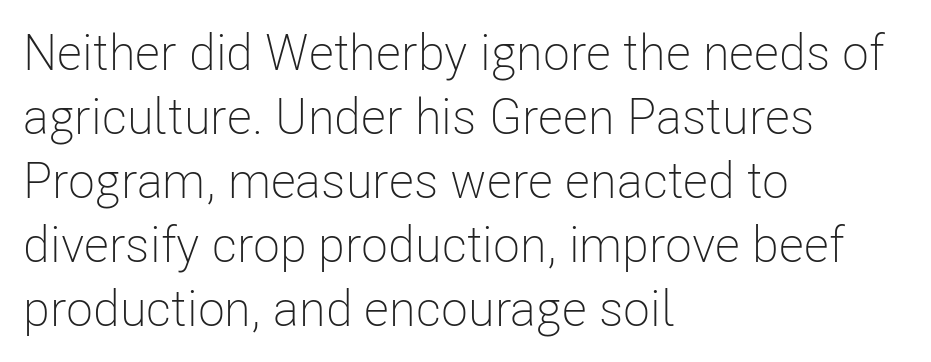
If you drew a line through each stem, it would be perfectly vertical. Underlining? Definitely not there. The paragraph has a hard left edge and a soft right edge. In terms of letterform style, serifs are entirely absent.
